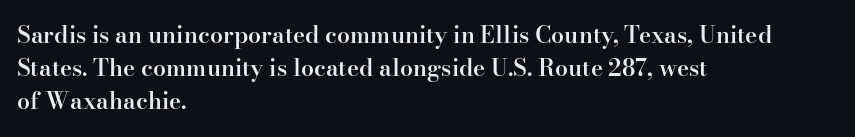
{"italic": "no", "bold": "semi", "underline": "no", "align": "left", "line_spacing": "normal", "line_spacing_ratio": 1.44, "letter_spacing": "normal", "letter_spacing_em": 0.0, "glyph_px": 23}
